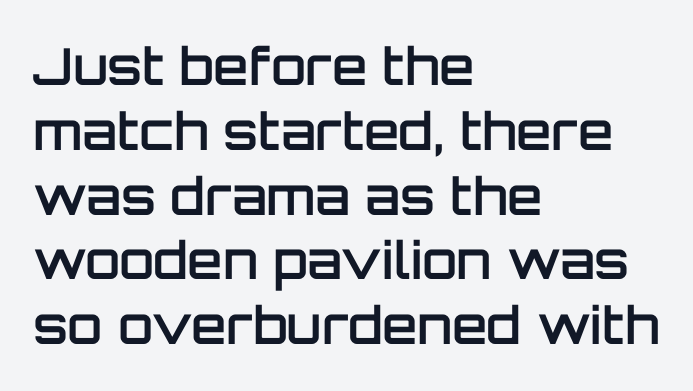
Q: Is the text bold? A: Semi-bold.
Q: Is the text italic (slanted)? A: No, it is upright.
Q: Is the typeface a serif or a sans-serif typeface? A: Sans-serif.
Q: Is the text underlined? A: No.
Q: How is the paragraph aligned? A: Left-aligned.
Q: Is the spacing between letters normal or unusually wide? A: Normal.
Q: Is the spacing between lines tight, normal or loose? A: Normal.
Q: Width (condensed, normal, or wide)? A: Normal.
Q: Stroke contrast? A: Low.
Q: x-height? A: Large.
Q: Monospaced? A: No.
